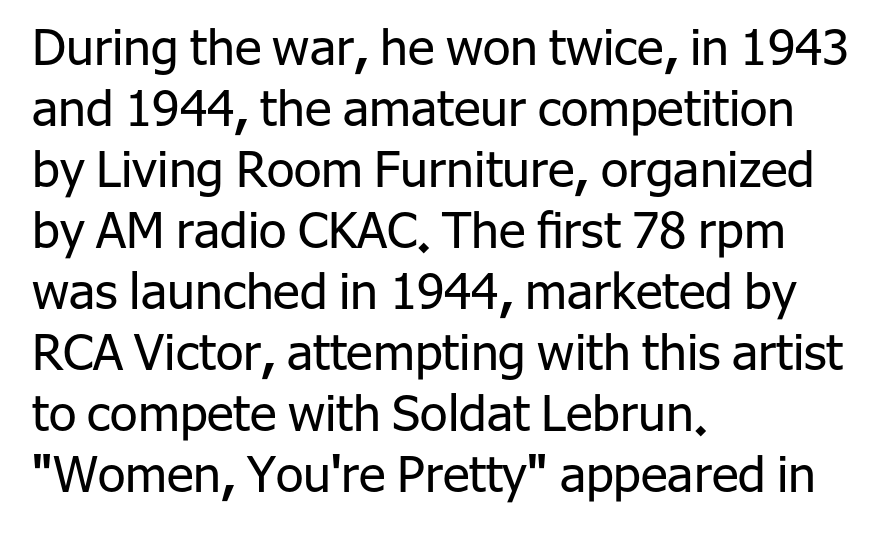
Every character sits straight up, as roman type does. Clear beneath every line of the passage. Examine the stroke ends and you'll find no serifs. Students, note that the glyphs here touch the page at normal intervals. The rendering uses natural spacing where letterforms have individual widths. Letters have the restrained weight of plain body copy at most.
